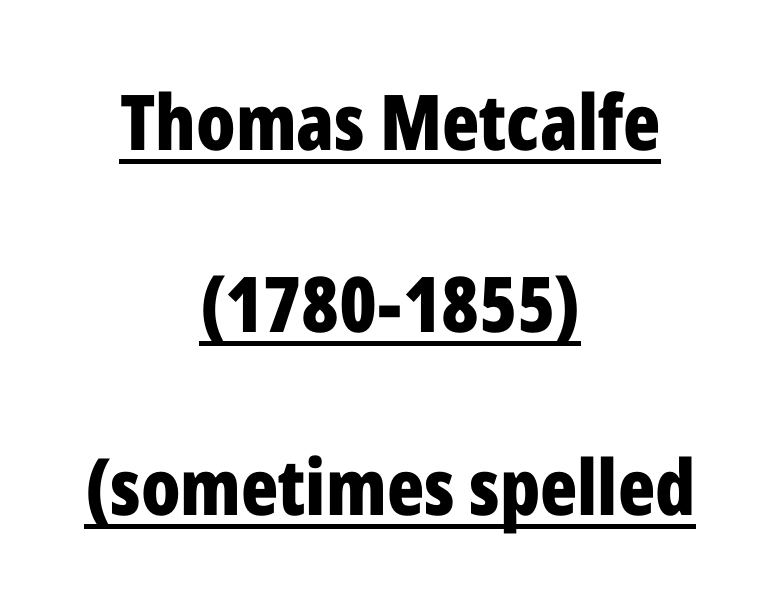
{"serif": "no", "italic": "no", "bold": "yes", "weight": "bold", "width": "condensed", "stroke_contrast": "low", "x_height": "medium", "monospaced": "no", "underline": "yes", "align": "center", "line_spacing": "loose", "line_spacing_ratio": 2.37, "letter_spacing": "normal", "letter_spacing_em": 0.0, "glyph_px": 77}
